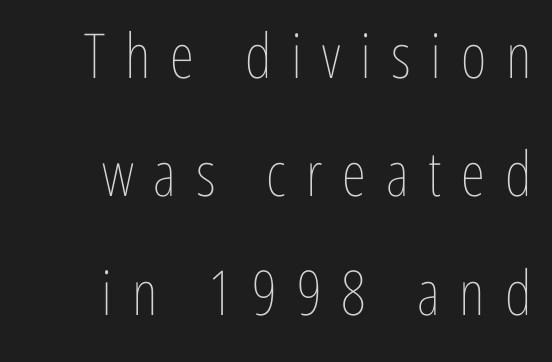
Q: Is the text bold? A: No.
Q: Is the text italic (slanted)? A: No, it is upright.
Q: Is the text underlined? A: No.
Q: How is the paragraph aligned? A: Right-aligned.
Q: Is the spacing between letters normal or unusually wide? A: Unusually wide.
Q: Is the spacing between lines tight, normal or loose? A: Loose.
Q: Width (condensed, normal, or wide)? A: Condensed.
Q: Stroke contrast? A: Low.
Q: x-height? A: Medium.
Q: Monospaced? A: No.
